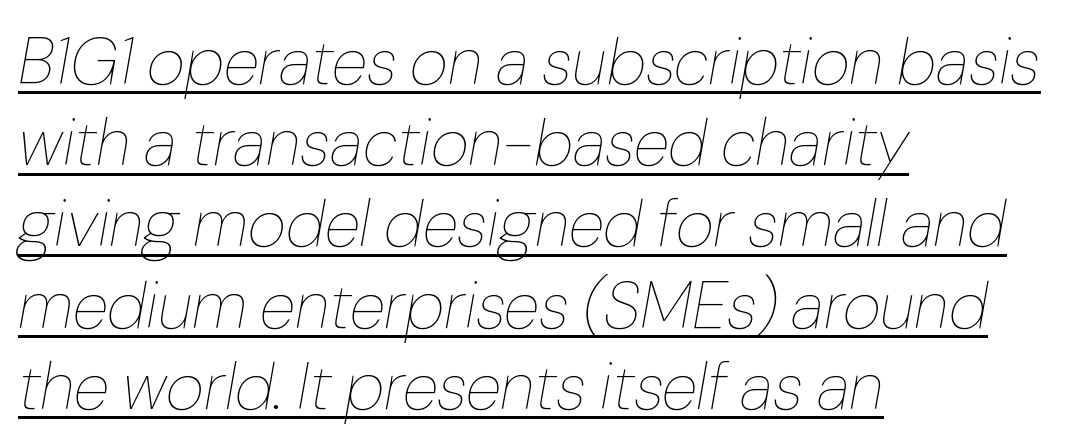
The image shows 66 px thin type, italic (leaning right); set left-aligned, line spacing 1.23x, normal letter spacing, underlined; low stroke contrast and a medium x-height.
